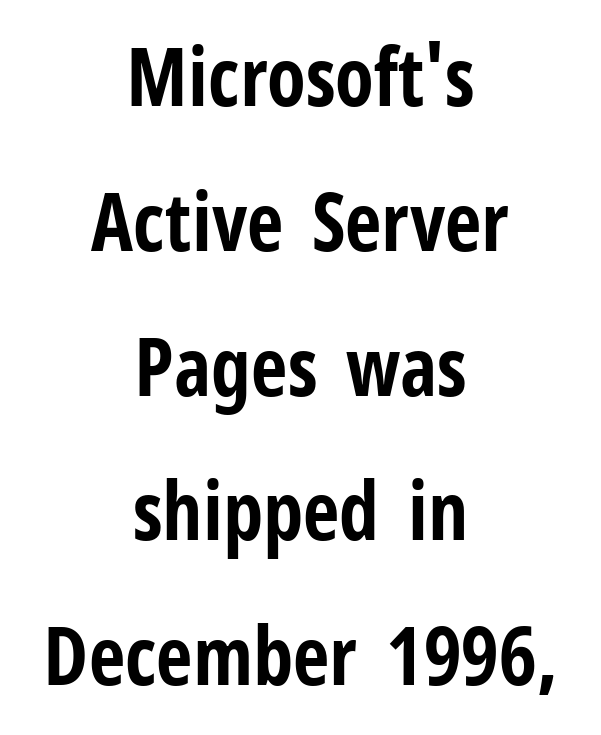
{"serif": "no", "italic": "no", "bold": "yes", "weight": "bold", "width": "condensed", "stroke_contrast": "low", "x_height": "medium", "monospaced": "no", "underline": "no", "align": "center", "line_spacing_ratio": 1.81, "letter_spacing": "normal", "letter_spacing_em": 0.0, "glyph_px": 80}
